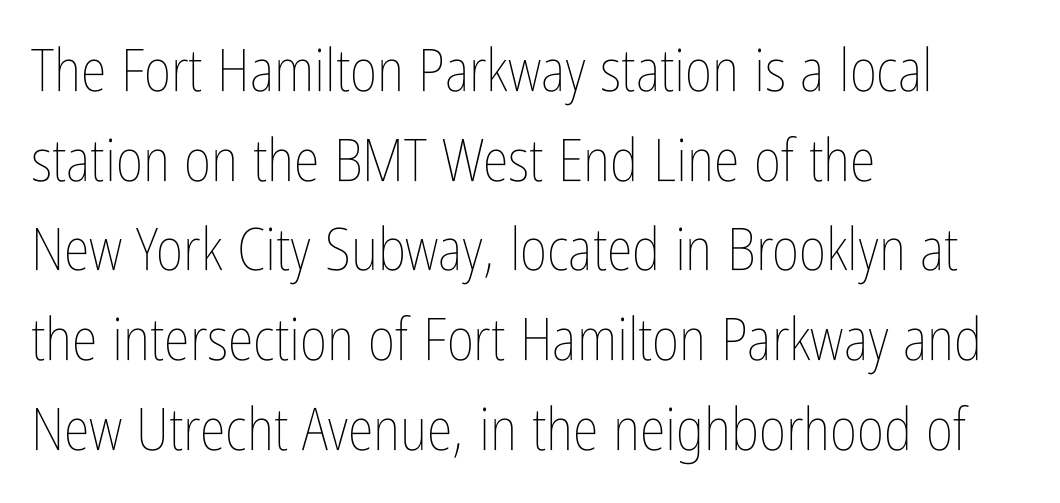
Q: Is the text bold? A: No.
Q: Is the text italic (slanted)? A: No, it is upright.
Q: Is the text underlined? A: No.
Q: How is the paragraph aligned? A: Left-aligned.
Q: Is the spacing between letters normal or unusually wide? A: Normal.
Q: Is the spacing between lines tight, normal or loose? A: Normal.
Q: Width (condensed, normal, or wide)? A: Condensed.
Q: Stroke contrast? A: Low.
Q: x-height? A: Medium.
Q: Monospaced? A: No.
